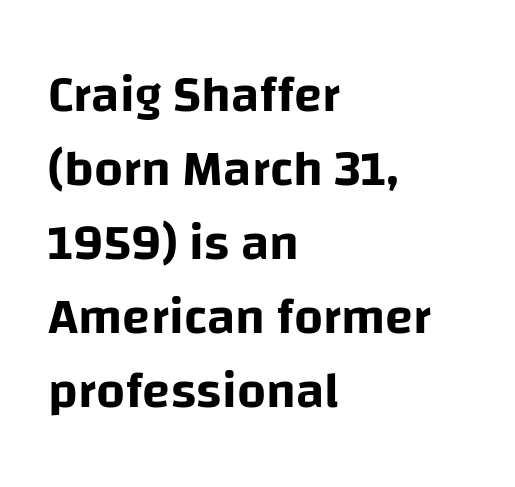
Q: Is the text italic (slanted)? A: No, it is upright.
Q: Is the typeface a serif or a sans-serif typeface? A: Sans-serif.
Q: Is the text underlined? A: No.
Q: How is the paragraph aligned? A: Left-aligned.
Q: Is the spacing between letters normal or unusually wide? A: Normal.
Q: Is the spacing between lines tight, normal or loose? A: Normal.
Q: Width (condensed, normal, or wide)? A: Normal.
Q: Stroke contrast? A: Low.
Q: x-height? A: Large.
Q: Monospaced? A: No.
